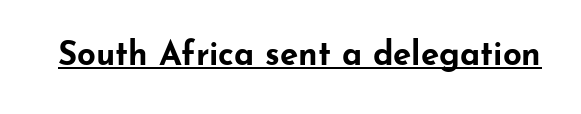
Each letter's strokes conclude bluntly, with no projecting serifs. Proportional: the letters do not fall into vertical columns. Has an underline been added? It has. Tall strokes in this sample are plumb rather than angled. Look at the stroke-to-counter ratio: heavy, a bold. No extra tracking has been applied to these lines.
